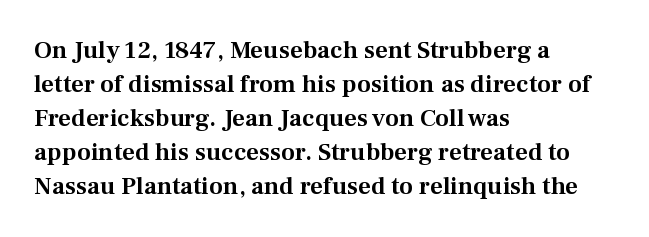
{"italic": "no", "underline": "no", "align": "left", "line_spacing": "normal", "line_spacing_ratio": 1.36, "letter_spacing": "normal", "letter_spacing_em": 0.0, "glyph_px": 25}
